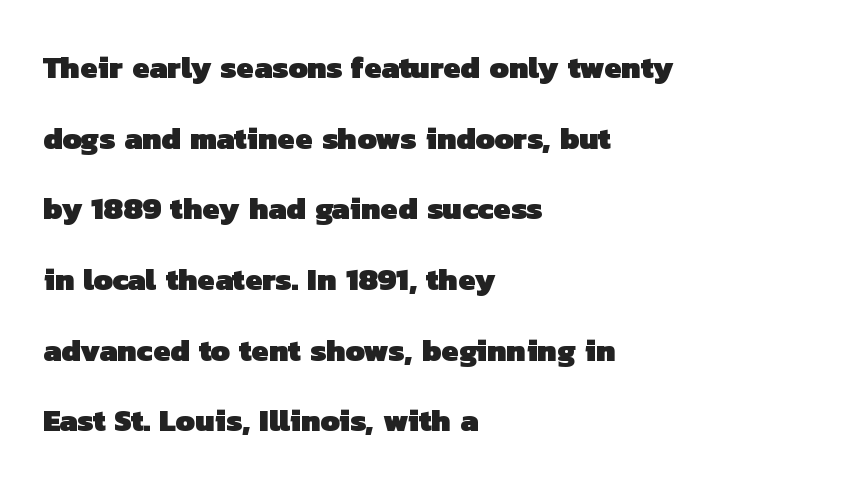
Only glyphs here, with clear space below each row. Each word holds together tightly as a unit, with standard inter-letter gaps. Do the characters align in a grid? No, the font is proportional. Reading down the column, the eye jumps a long way to each next line. What kind of face is this? One without serifs — a sans.
